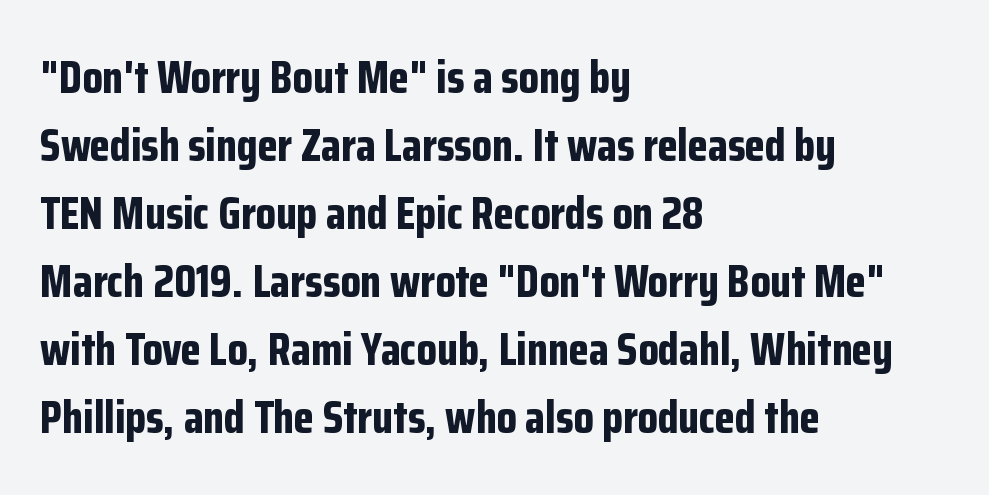
Q: Is the text bold? A: Yes.
Q: Is the text italic (slanted)? A: No, it is upright.
Q: Is the typeface a serif or a sans-serif typeface? A: Sans-serif.
Q: Is the text underlined? A: No.
Q: How is the paragraph aligned? A: Left-aligned.
Q: Is the spacing between letters normal or unusually wide? A: Normal.
Q: Is the spacing between lines tight, normal or loose? A: Normal.
Q: Width (condensed, normal, or wide)? A: Condensed.
Q: Stroke contrast? A: Low.
Q: x-height? A: Medium.
Q: Monospaced? A: No.
